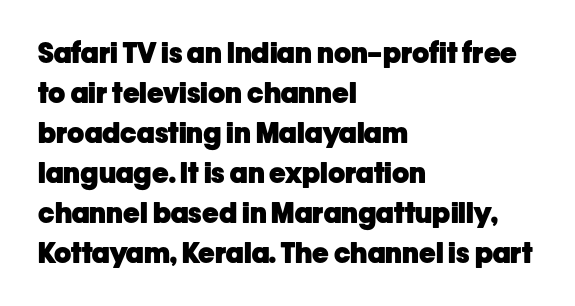
The image shows 28 px heavy sans-serif type, upright; set left-aligned, normal line spacing (1.43x), normal letter spacing, not underlined; low stroke contrast and a medium x-height.
